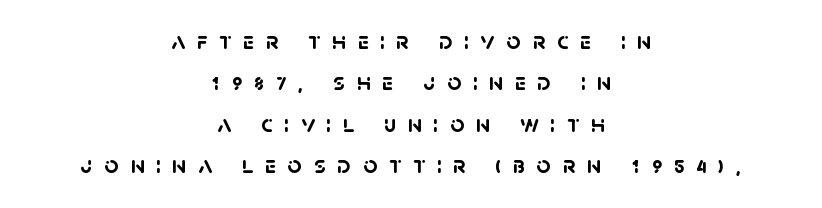
The image shows 25 px bold type; set centered, normal line spacing (1.66x), unusually wide letter spacing (+0.46 em), not underlined.
